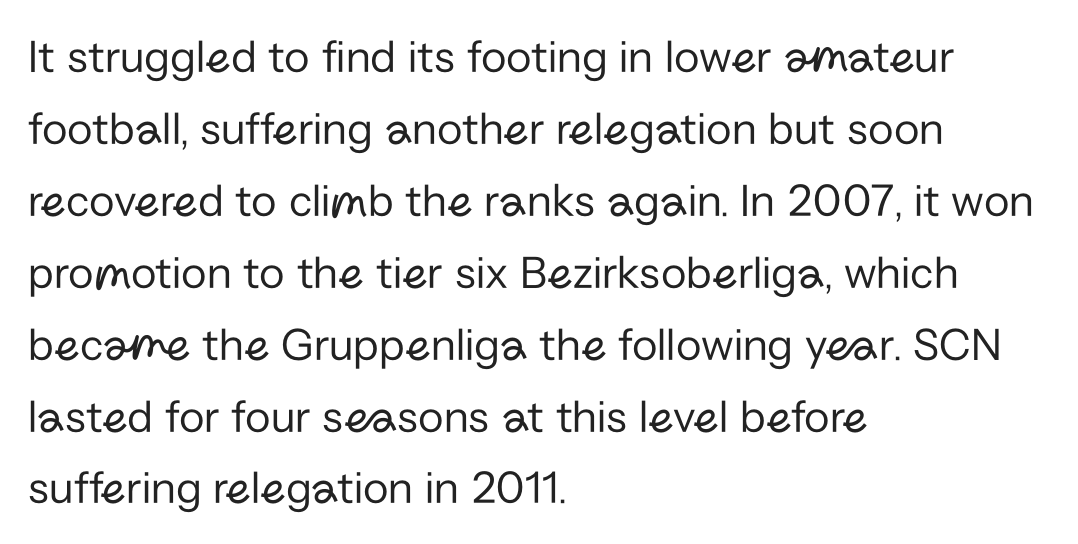
Unbolded letterforms with no extra heft. Each letter keeps its own natural width here, so spacing adapts to shape. How would I describe the line gaps? Plain and ordinary. Each word holds together tightly as a unit, with standard inter-letter gaps.
